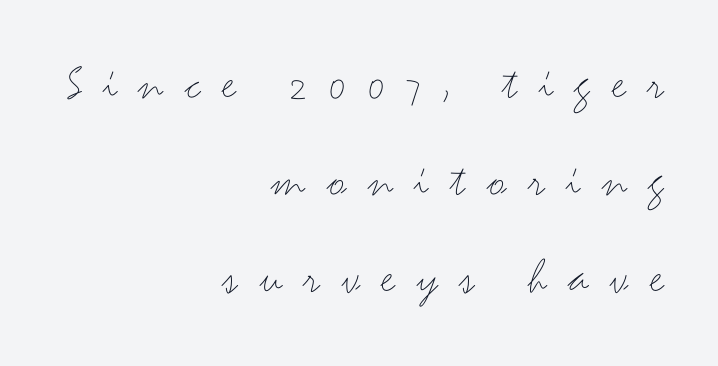
Q: Is the text bold? A: No.
Q: Is the text italic (slanted)? A: Yes.
Q: Is the typeface a serif or a sans-serif typeface? A: Sans-serif.
Q: Is the text underlined? A: No.
Q: How is the paragraph aligned? A: Right-aligned.
Q: Is the spacing between letters normal or unusually wide? A: Unusually wide.
Q: Is the spacing between lines tight, normal or loose? A: Loose.
Q: Width (condensed, normal, or wide)? A: Wide.
Q: Stroke contrast? A: Medium.
Q: x-height? A: Small.
Q: Monospaced? A: No.
